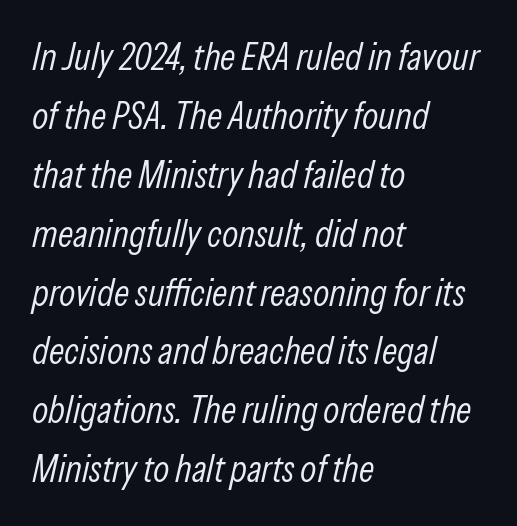
The image shows 38 px light, condensed type, italic (leaning right); set left-aligned, normal line spacing (1.55x), normal letter spacing, not underlined; low stroke contrast and a medium x-height.
